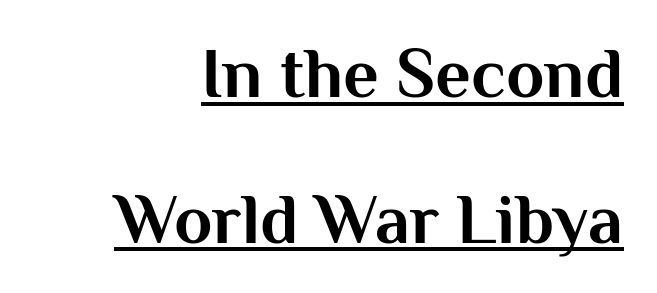
The image shows 70 px bold sans-serif type, upright; set loose line spacing (2.08x), normal letter spacing, underlined; medium stroke contrast and a medium x-height.
